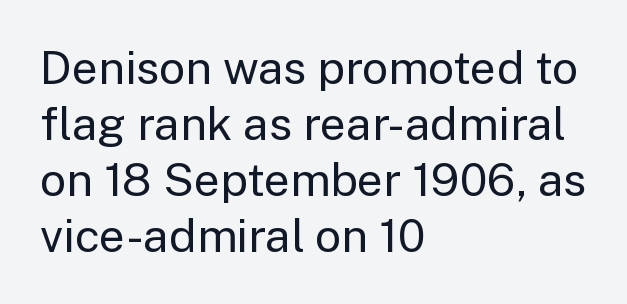
{"serif": "no", "italic": "no", "bold": "no", "weight": "regular", "width": "normal", "stroke_contrast": "low", "x_height": "medium", "monospaced": "no", "underline": "no", "align": "left", "line_spacing_ratio": 1.22, "letter_spacing": "normal", "letter_spacing_em": 0.0, "glyph_px": 46}
